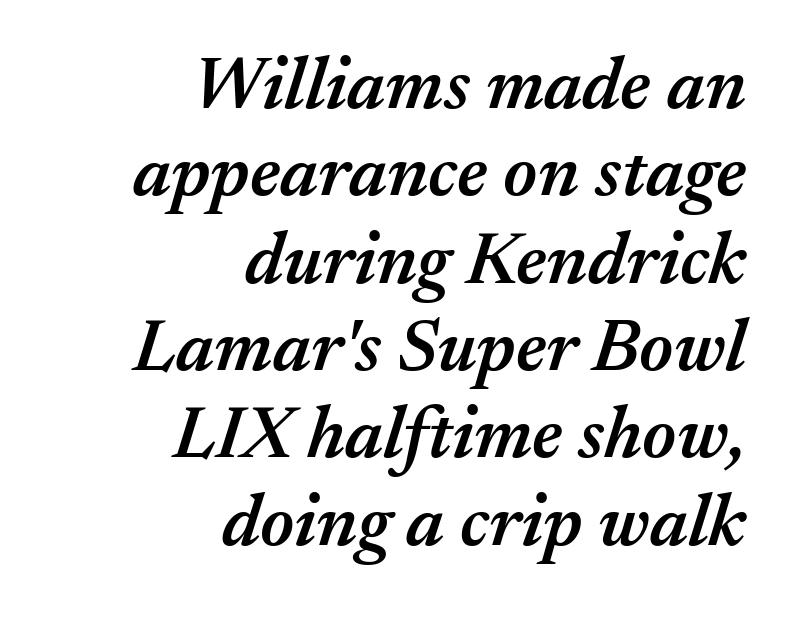
Q: Is the text bold? A: Semi-bold.
Q: Is the text italic (slanted)? A: Yes, it leans right by about 17 degrees.
Q: Is the text underlined? A: No.
Q: How is the paragraph aligned? A: Right-aligned.
Q: Is the spacing between letters normal or unusually wide? A: Normal.
Q: Width (condensed, normal, or wide)? A: Normal.
Q: Stroke contrast? A: Medium.
Q: x-height? A: Medium.
Q: Monospaced? A: No.
